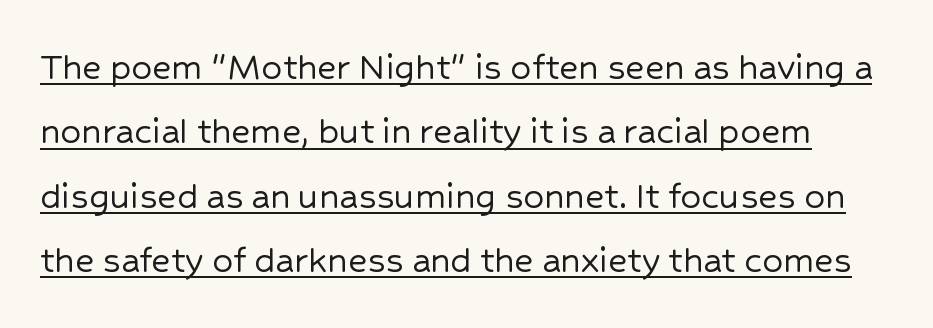
You could not count columns in this text — the font is proportionally spaced. Nope, no serifs anywhere on these letters. This rendering leaves character spacing at its baseline value. Notice how descenders clear the ascenders below comfortably — that's standard leading. Quick note: underline on.
